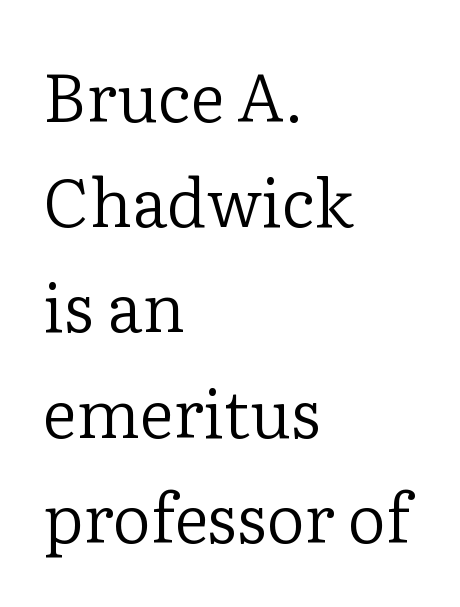
If you drew a line through each stem, it would be perfectly vertical. Has an underline been added? It has not. A typesetter would call this proportional, since set widths differ per character. The paragraph has a hard left edge and a soft right edge.
